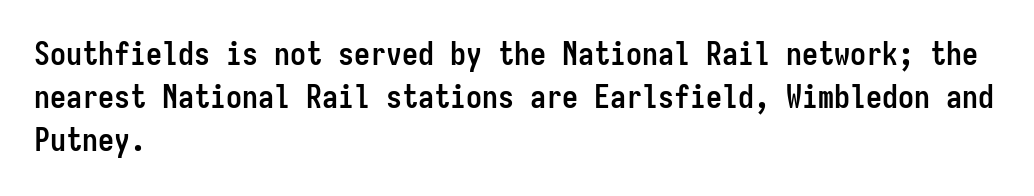
Q: Is the text bold? A: Yes.
Q: Is the text italic (slanted)? A: No, it is upright.
Q: Is the typeface a serif or a sans-serif typeface? A: Sans-serif.
Q: Is the text underlined? A: No.
Q: How is the paragraph aligned? A: Left-aligned.
Q: Is the spacing between letters normal or unusually wide? A: Normal.
Q: Is the spacing between lines tight, normal or loose? A: Normal.
Q: Width (condensed, normal, or wide)? A: Condensed.
Q: Stroke contrast? A: Low.
Q: x-height? A: Medium.
Q: Monospaced? A: Yes.
